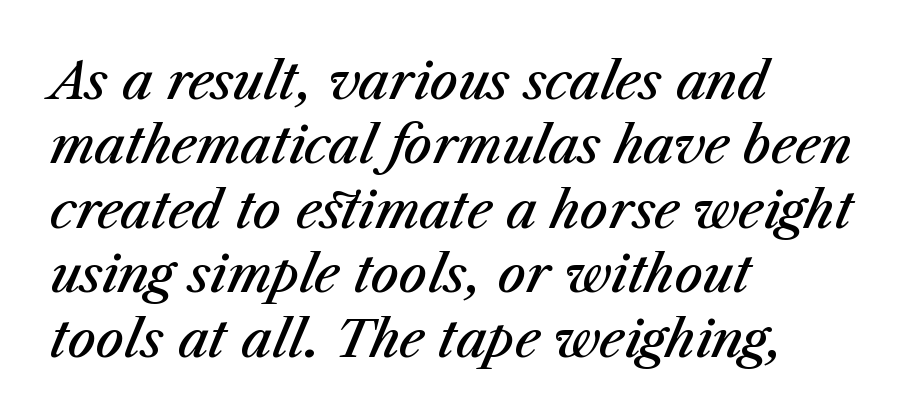
Q: Is the text bold? A: Semi-bold.
Q: Is the text italic (slanted)? A: Yes, it leans right by about 23 degrees.
Q: Is the text underlined? A: No.
Q: How is the paragraph aligned? A: Left-aligned.
Q: Is the spacing between letters normal or unusually wide? A: Normal.
Q: Is the spacing between lines tight, normal or loose? A: Normal.
Q: Width (condensed, normal, or wide)? A: Normal.
Q: Stroke contrast? A: Medium.
Q: x-height? A: Medium.
Q: Monospaced? A: No.
